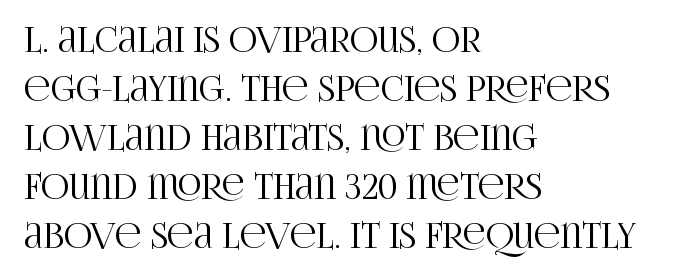
{"serif": "yes", "italic": "no", "width": "condensed", "stroke_contrast": "high", "x_height": "large", "monospaced": "no", "underline": "no", "align": "left", "line_spacing": "normal", "line_spacing_ratio": 1.4, "letter_spacing": "normal", "letter_spacing_em": 0.0, "glyph_px": 35}
